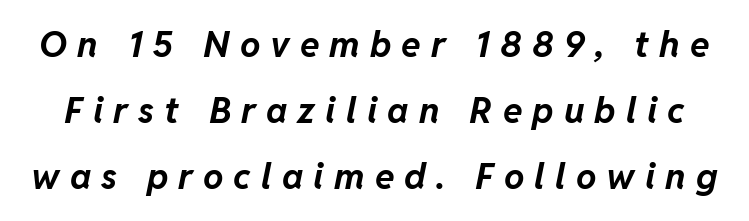
The image shows 36 px bold type, italic (leaning right); set line spacing 1.84x, unusually wide letter spacing (+0.28 em), not underlined; low stroke contrast and a medium x-height.
